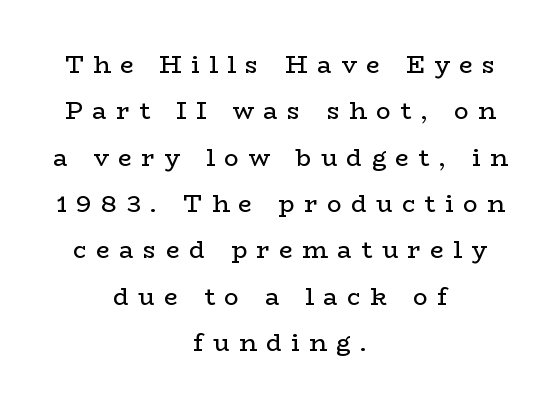
{"italic": "no", "bold": "no", "underline": "no", "align": "center", "line_spacing": "loose", "line_spacing_ratio": 1.93, "letter_spacing": "wide", "letter_spacing_em": 0.4, "glyph_px": 24}
